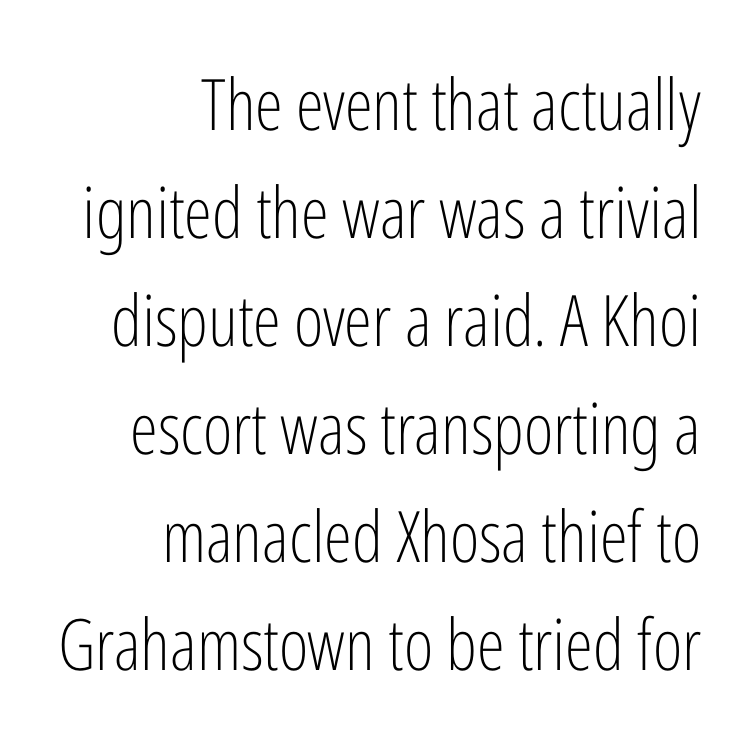
The image shows 71 px light, condensed sans-serif type, upright; set right-aligned, normal line spacing (1.52x), normal letter spacing, not underlined; low stroke contrast and a medium x-height.
